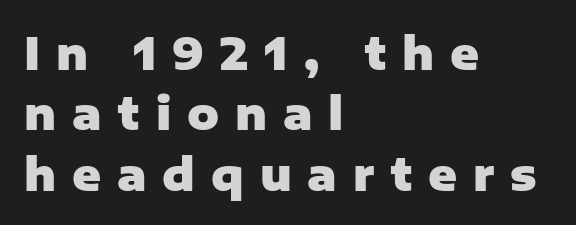
Q: Is the text bold? A: Yes.
Q: Is the text italic (slanted)? A: No, it is upright.
Q: Is the typeface a serif or a sans-serif typeface? A: Sans-serif.
Q: Is the text underlined? A: No.
Q: How is the paragraph aligned? A: Left-aligned.
Q: Is the spacing between letters normal or unusually wide? A: Unusually wide.
Q: Is the spacing between lines tight, normal or loose? A: Normal.
Q: Width (condensed, normal, or wide)? A: Normal.
Q: Stroke contrast? A: Low.
Q: x-height? A: Medium.
Q: Monospaced? A: No.
